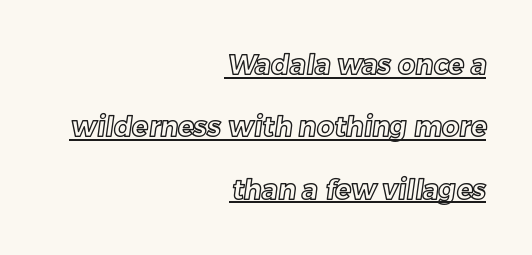
A baseline rule has been typeset under these characters. Interline gaps are noticeably wide in this sample. Caption: standard tracking, unaltered. These lines are set flush right with a ragged left edge.
